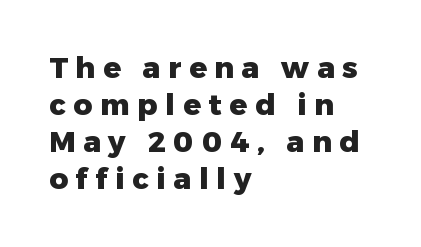
The rendering uses a bold face; every stroke is thick and dark. The string is rendered with underlining switched off. The setting favours the left margin, as ordinary paragraphs usually do. Regarding leading, the lines here are spaced in the standard way.
